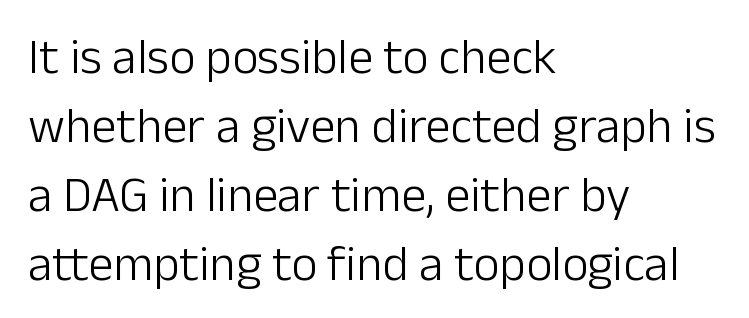
The image shows 50 px light sans-serif type, upright; set left-aligned, normal line spacing (1.38x), normal letter spacing, not underlined; low stroke contrast and a medium x-height.
